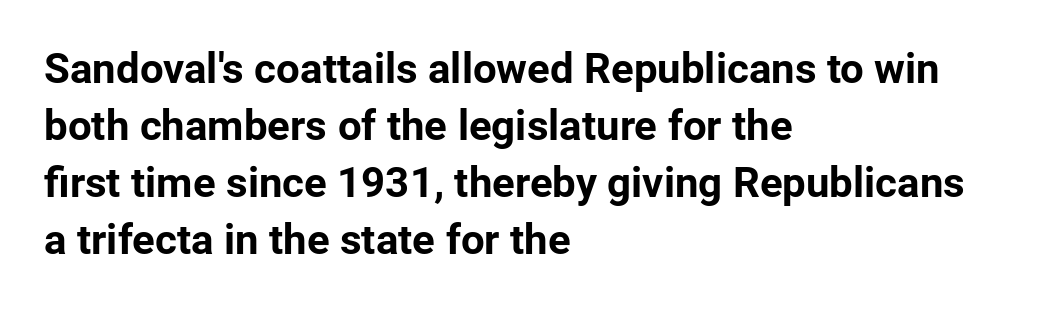
{"serif": "no", "italic": "no", "bold": "yes", "weight": "bold", "width": "normal", "stroke_contrast": "low", "x_height": "medium", "monospaced": "no", "underline": "no", "align": "left", "line_spacing": "normal", "line_spacing_ratio": 1.36, "letter_spacing": "normal", "letter_spacing_em": 0.0, "glyph_px": 42}
